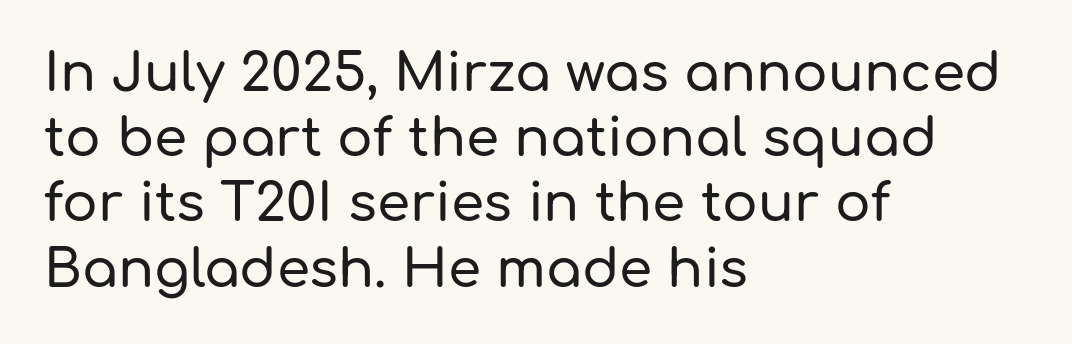
{"serif": "no", "italic": "no", "width": "normal", "stroke_contrast": "low", "x_height": "medium", "monospaced": "no", "underline": "no", "align": "left", "line_spacing_ratio": 1.23, "letter_spacing": "normal", "letter_spacing_em": 0.0, "glyph_px": 53}
